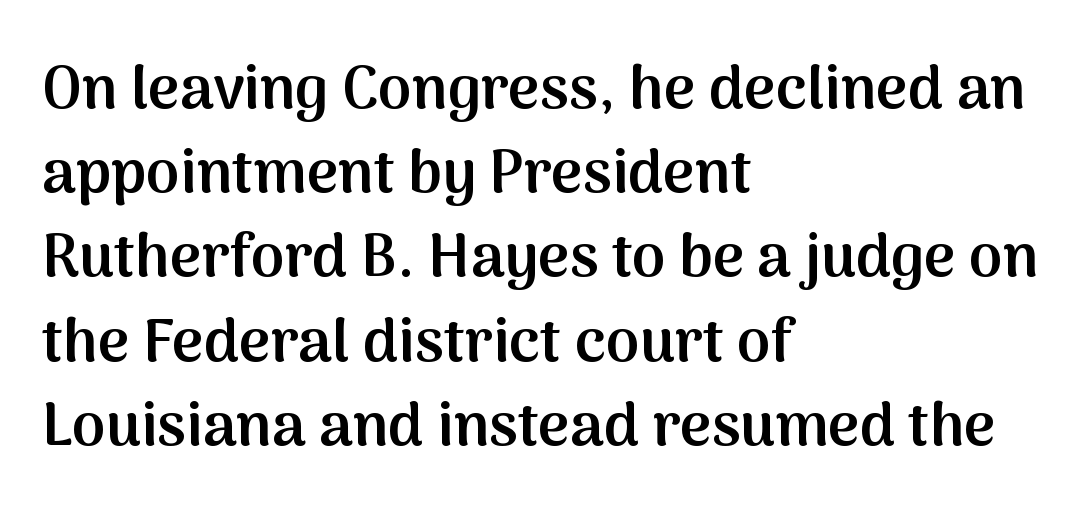
{"serif": "no", "italic": "no", "bold": "semi", "weight": "semibold", "width": "normal", "stroke_contrast": "medium", "x_height": "medium", "monospaced": "no", "underline": "no", "align": "left", "line_spacing": "normal", "line_spacing_ratio": 1.38, "letter_spacing": "normal", "letter_spacing_em": 0.0, "glyph_px": 61}
